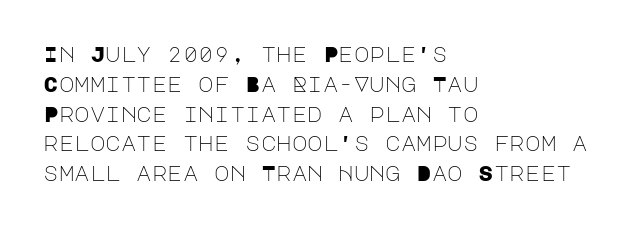
Quick note: interline space is typical. Nothing unusual about the tracking: characters are spaced as the font intends. Unmarked baselines from the first word to the last. No italicization has been applied; the sample stays upright.
